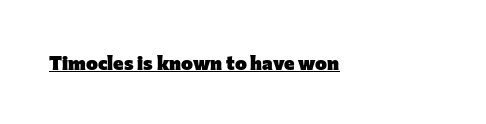
Q: Is the text bold? A: Yes.
Q: Is the text italic (slanted)? A: No, it is upright.
Q: Is the text underlined? A: Yes.
Q: How is the paragraph aligned? A: Left-aligned.
Q: Is the spacing between letters normal or unusually wide? A: Normal.
